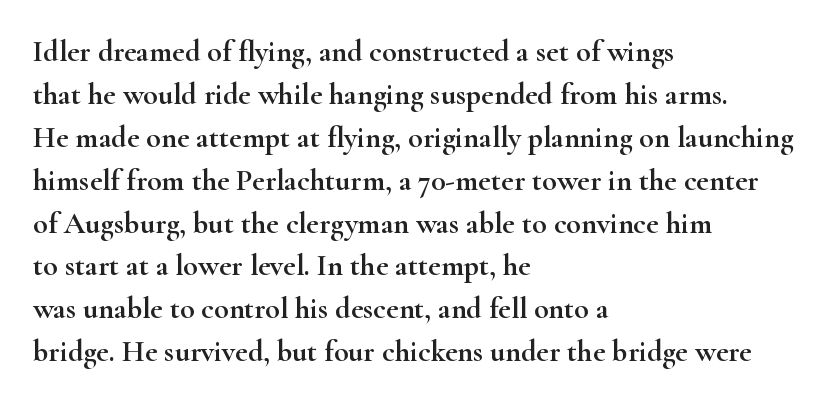
Whoever set this chose a conventional vertical rhythm. A typesetter would mark this as roman, not italic. Each row of text sits above clean, open space. Which margin do the lines hug? The left one — the right edge is uneven. Tracking value appears to be zero — textbook default spacing.
